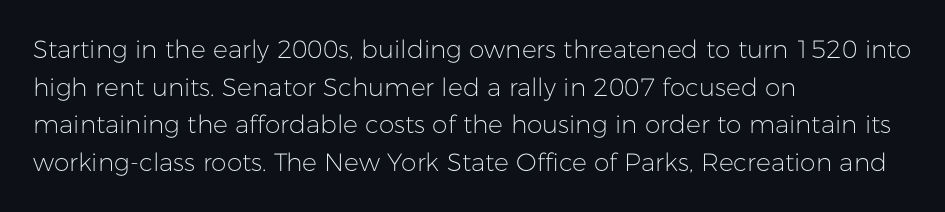
{"italic": "no", "bold": "no", "underline": "no", "align": "left", "line_spacing": "normal", "line_spacing_ratio": 1.51, "letter_spacing": "normal", "letter_spacing_em": 0.0, "glyph_px": 25}
